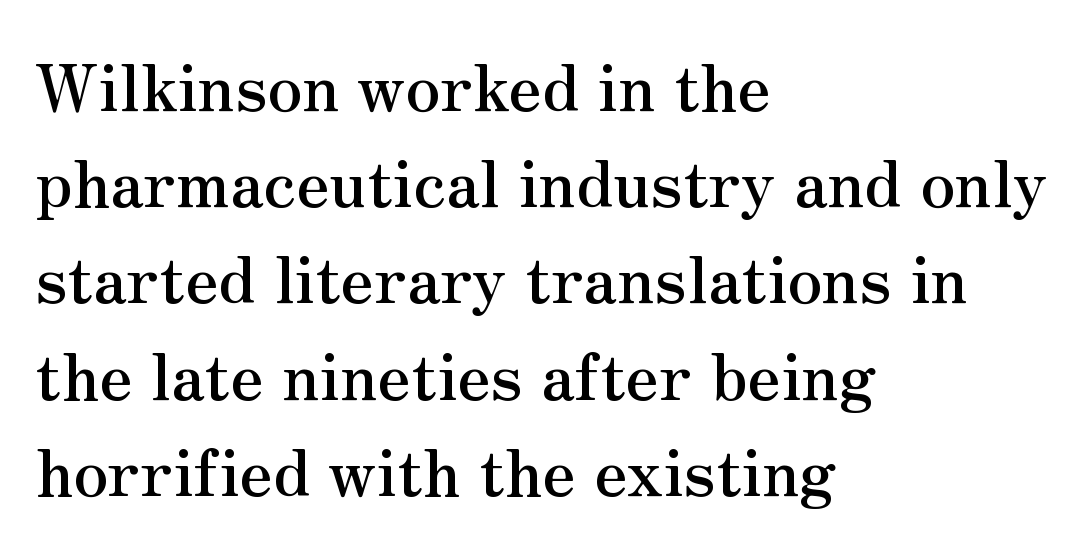
{"serif": "yes", "italic": "no", "width": "normal", "stroke_contrast": "medium", "x_height": "small", "monospaced": "no", "underline": "no", "align": "left", "line_spacing": "normal", "line_spacing_ratio": 1.48, "letter_spacing": "normal", "letter_spacing_em": 0.0, "glyph_px": 65}
